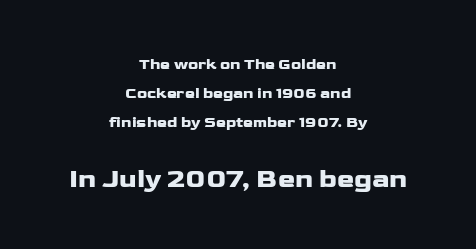
Q: Is the text italic (slanted)? A: No, it is upright.
Q: Is the text underlined? A: No.
Q: How is the paragraph aligned? A: Centered.
Q: Is the spacing between letters normal or unusually wide? A: Normal.
Q: Is the spacing between lines tight, normal or loose? A: Loose.
Q: Which block of text is set in a larger size, the first (top) or the second (bottom)? A: The second (bottom) one.
